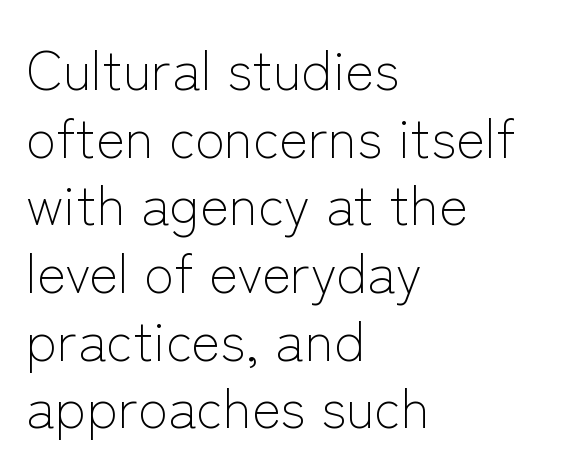
Q: Is the text bold? A: No.
Q: Is the text italic (slanted)? A: No, it is upright.
Q: Is the typeface a serif or a sans-serif typeface? A: Sans-serif.
Q: Is the text underlined? A: No.
Q: How is the paragraph aligned? A: Left-aligned.
Q: Is the spacing between letters normal or unusually wide? A: Normal.
Q: Width (condensed, normal, or wide)? A: Normal.
Q: Stroke contrast? A: Low.
Q: x-height? A: Medium.
Q: Monospaced? A: No.
